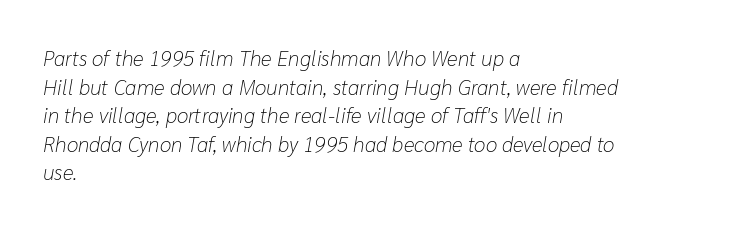
The image shows 21 px text type, italic (leaning right); set left-aligned, normal line spacing (1.36x), normal letter spacing, not underlined.
